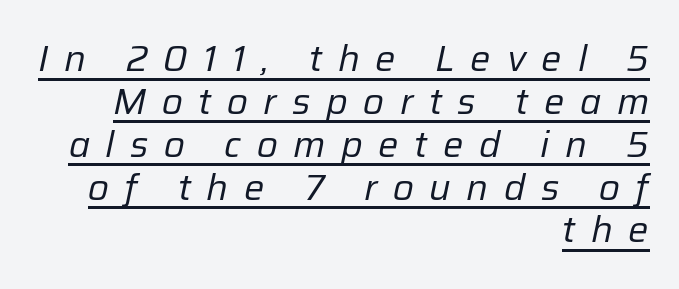
Q: Is the text bold? A: No.
Q: Is the text italic (slanted)? A: Yes, it leans right by about 12 degrees.
Q: Is the text underlined? A: Yes.
Q: How is the paragraph aligned? A: Right-aligned.
Q: Is the spacing between letters normal or unusually wide? A: Unusually wide.
Q: Width (condensed, normal, or wide)? A: Normal.
Q: Stroke contrast? A: Low.
Q: x-height? A: Medium.
Q: Monospaced? A: No.
